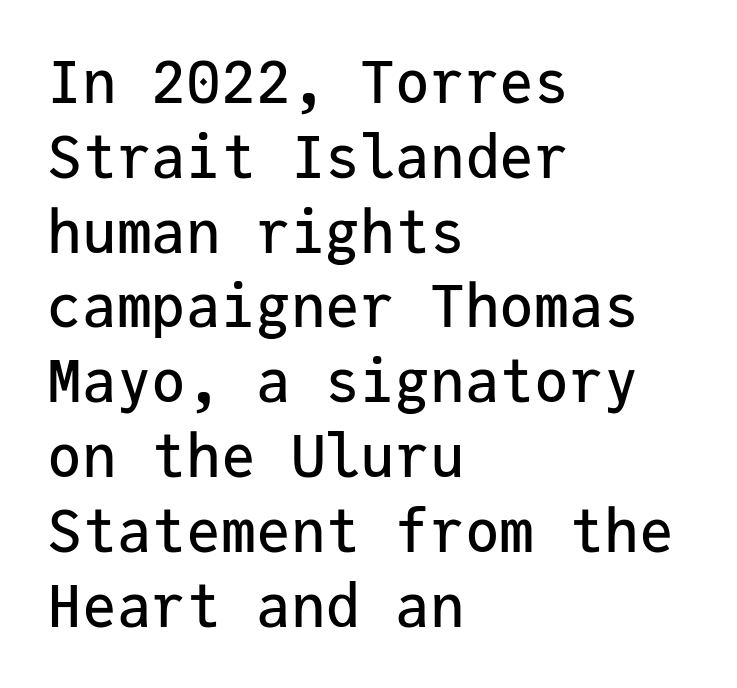
The image shows 58 px sans-serif type, upright, monospaced; set left-aligned, normal line spacing (1.29x), normal letter spacing, not underlined; low stroke contrast and a medium x-height.
